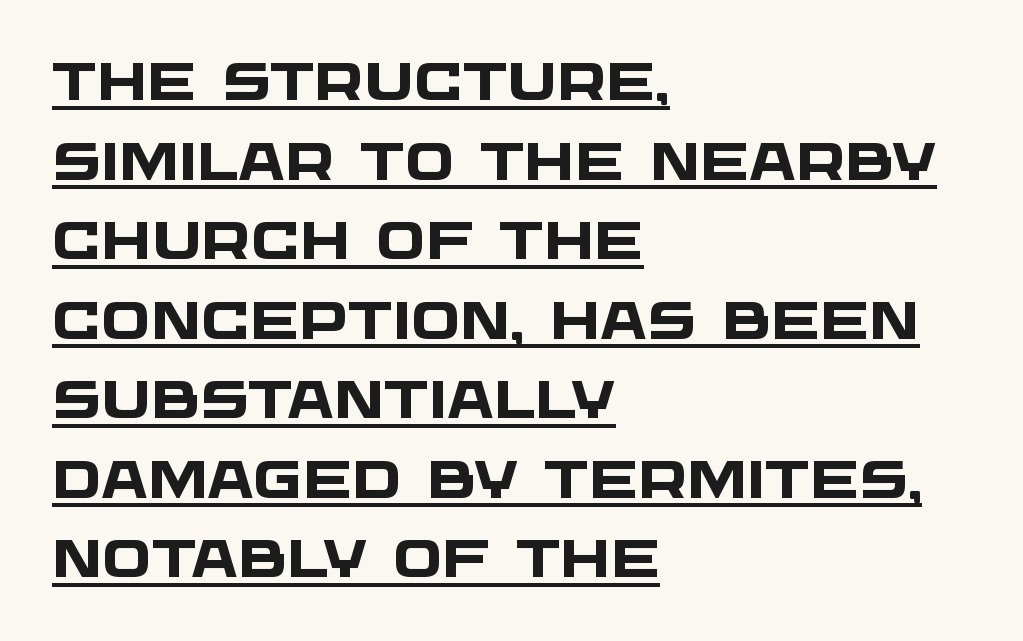
{"serif": "no", "bold": "yes", "weight": "heavy", "width": "wide", "stroke_contrast": "low", "x_height": "large", "monospaced": "no", "underline": "yes", "align": "left", "line_spacing": "normal", "line_spacing_ratio": 1.53, "letter_spacing": "normal", "letter_spacing_em": 0.0, "glyph_px": 52}
